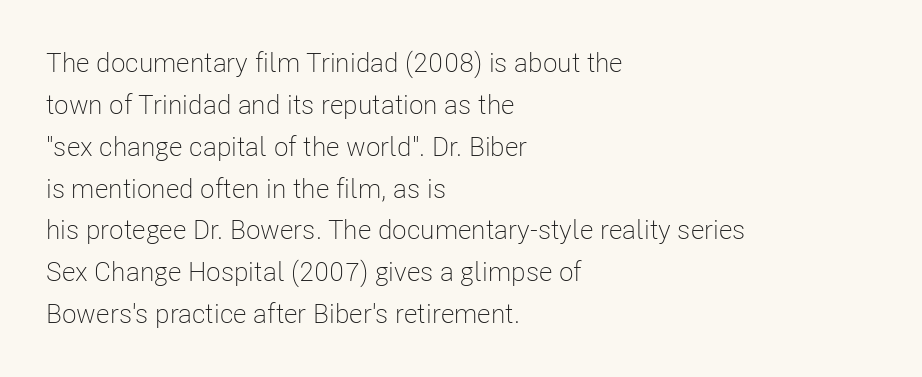
Q: Is the text bold? A: No.
Q: Is the text italic (slanted)? A: No, it is upright.
Q: Is the text underlined? A: No.
Q: How is the paragraph aligned? A: Left-aligned.
Q: Is the spacing between letters normal or unusually wide? A: Normal.
Q: Is the spacing between lines tight, normal or loose? A: Normal.
